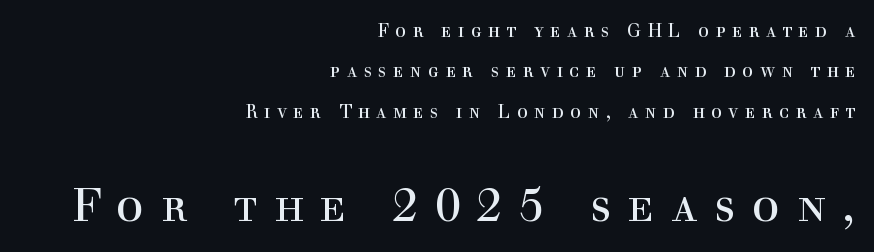
These lines have a slow, spaced-out rhythm from letter to letter. Compared with a typical body face, this is equally light or lighter still. All the whitespace from short lines collects on the left. Note the varied advance widths — an 'i' is clearly narrower than an 'm'. The space between consecutive lines is lavish. This sample uses an upright cut, with every glyph sitting square on the baseline.
